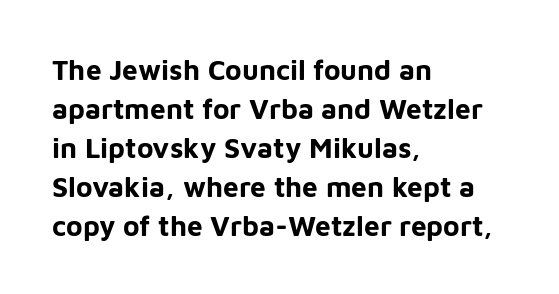
In terms of posture, this sample is upright. Does the weight exceed regular? Yes, all the way to bold. Nothing unusual about the tracking: characters are spaced as the font intends. The line-height multiplier appears to be the usual default. The face used here is proportionally spaced, like ordinary book or web type. The words here are not underlined.
